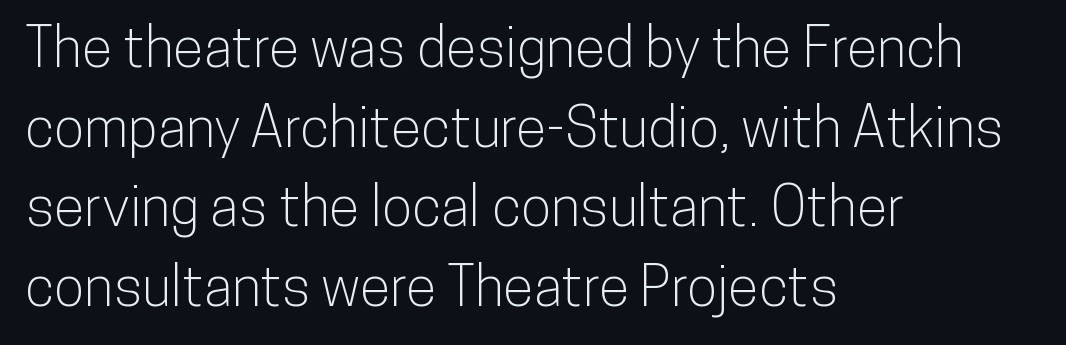
A typesetter would call this leading conventional body-copy spacing. The font family rendered here belongs to the sans-serif group. Lines of text with bare space underneath. Between one letter and the next there's only the usual sliver of space.
